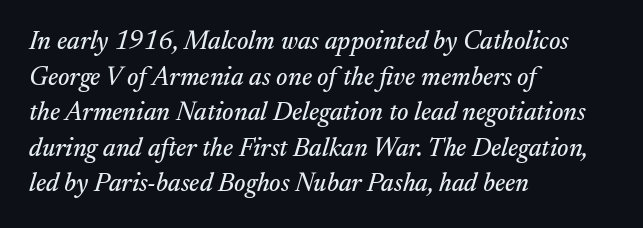
{"italic": "yes", "lean": "right", "slant_degrees": 17, "underline": "no", "align": "left", "line_spacing": "normal", "line_spacing_ratio": 1.37, "letter_spacing": "normal", "letter_spacing_em": 0.0, "glyph_px": 26}
